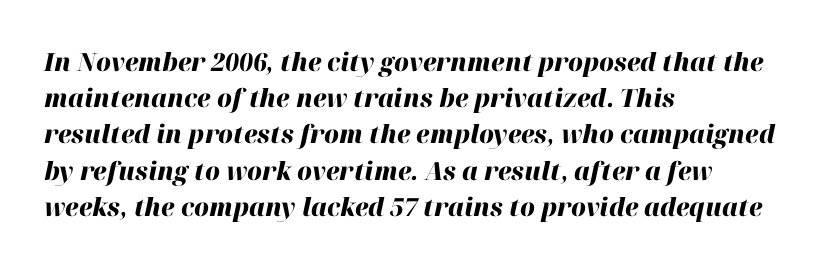
Q: Is the text bold? A: Yes.
Q: Is the text italic (slanted)? A: Yes, it leans right by about 12 degrees.
Q: Is the text underlined? A: No.
Q: How is the paragraph aligned? A: Left-aligned.
Q: Is the spacing between letters normal or unusually wide? A: Normal.
Q: Is the spacing between lines tight, normal or loose? A: Normal.
